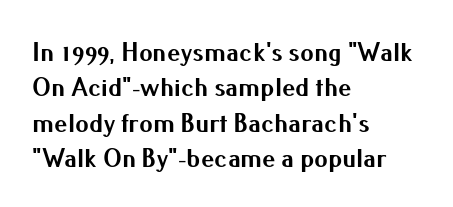
A clean baseline with only descenders dipping below it. These lines stack with their left ends in a neat column. Regular leading. Pretty heavy lettering here — definitely bold. Does extra space separate the letters? No, they use regular spacing.
